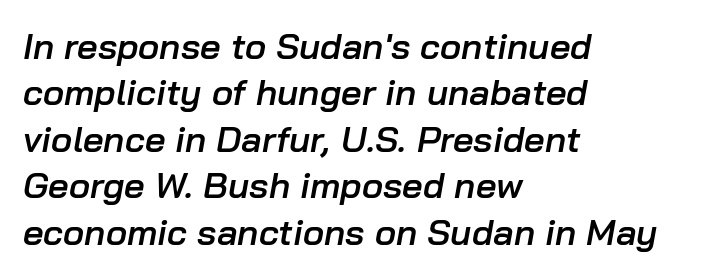
Q: Is the text bold? A: Semi-bold.
Q: Is the text italic (slanted)? A: Yes, it leans right by about 10 degrees.
Q: Is the text underlined? A: No.
Q: How is the paragraph aligned? A: Left-aligned.
Q: Is the spacing between letters normal or unusually wide? A: Normal.
Q: Is the spacing between lines tight, normal or loose? A: Normal.
Q: Width (condensed, normal, or wide)? A: Normal.
Q: Stroke contrast? A: Low.
Q: x-height? A: Medium.
Q: Monospaced? A: No.
